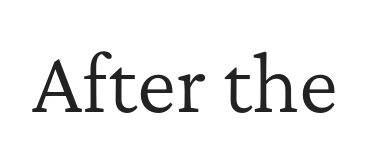
The image shows 74 px regular-weight serif type, upright; set normal letter spacing, not underlined; low stroke contrast and a medium x-height.
